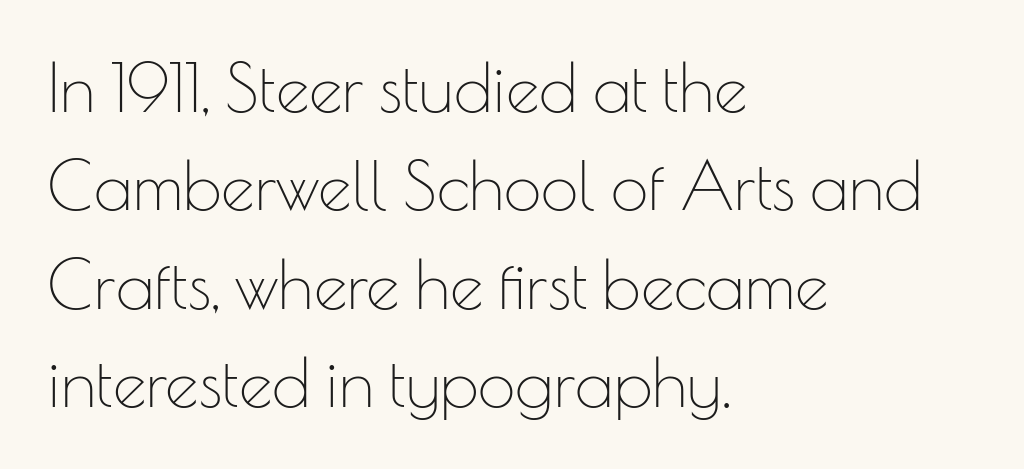
Q: Is the text bold? A: No.
Q: Is the text italic (slanted)? A: No, it is upright.
Q: Is the typeface a serif or a sans-serif typeface? A: Sans-serif.
Q: Is the text underlined? A: No.
Q: How is the paragraph aligned? A: Left-aligned.
Q: Is the spacing between letters normal or unusually wide? A: Normal.
Q: Is the spacing between lines tight, normal or loose? A: Normal.
Q: Width (condensed, normal, or wide)? A: Normal.
Q: Stroke contrast? A: Low.
Q: x-height? A: Small.
Q: Monospaced? A: No.
